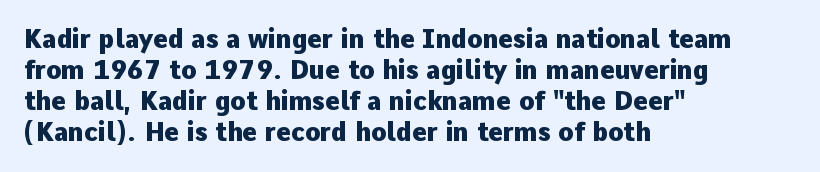
Q: Is the text bold? A: Yes.
Q: Is the text italic (slanted)? A: No, it is upright.
Q: Is the text underlined? A: No.
Q: How is the paragraph aligned? A: Left-aligned.
Q: Is the spacing between letters normal or unusually wide? A: Normal.
